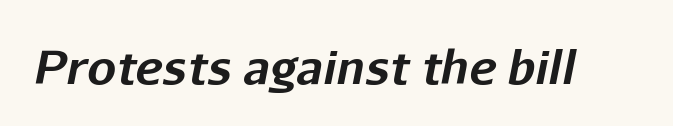
Tall strokes in this sample are angled rather than plumb. Compared with typical body copy, the letter spacing here is the same. Letters rest on an invisible, unmarked baseline. This sample has the flowing, uneven cadence of proportional lettering.
